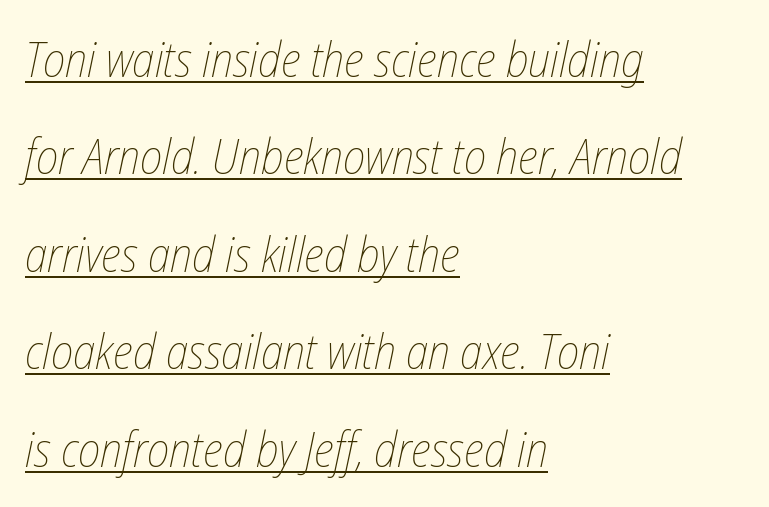
Q: Is the text bold? A: No.
Q: Is the text italic (slanted)? A: Yes, it leans right by about 12 degrees.
Q: Is the text underlined? A: Yes.
Q: How is the paragraph aligned? A: Left-aligned.
Q: Is the spacing between letters normal or unusually wide? A: Normal.
Q: Is the spacing between lines tight, normal or loose? A: Loose.
Q: Width (condensed, normal, or wide)? A: Condensed.
Q: Stroke contrast? A: Low.
Q: x-height? A: Medium.
Q: Monospaced? A: No.
